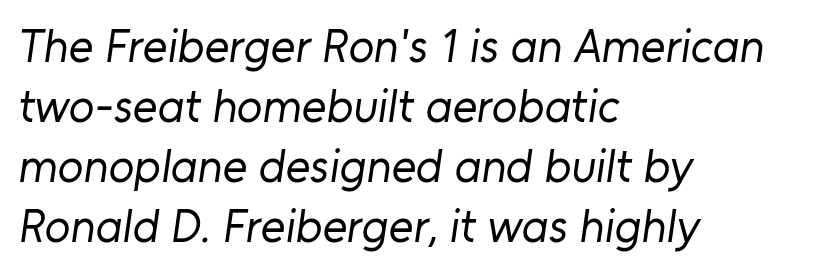
The rows are spaced the way most documents space them. Note the varied advance widths — an 'i' is clearly narrower than an 'm'. No letter is thick-stroked: the sample isn't bold. The rendering shows plain stroke endings on the letterforms — a sans-serif design.
